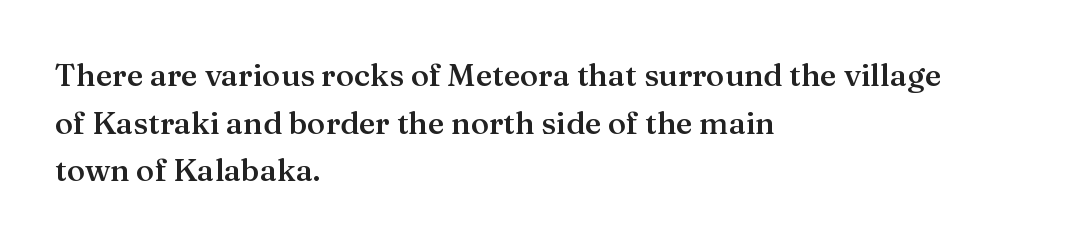
{"serif": "yes", "italic": "no", "bold": "semi", "weight": "semibold", "width": "normal", "stroke_contrast": "medium", "x_height": "medium", "monospaced": "no", "underline": "no", "align": "left", "line_spacing": "normal", "line_spacing_ratio": 1.54, "letter_spacing": "normal", "letter_spacing_em": 0.0, "glyph_px": 31}
